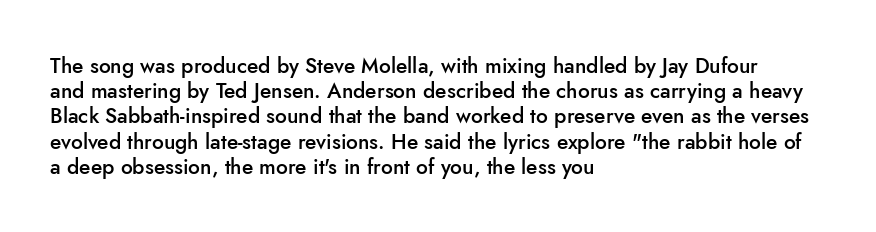
Q: Is the text bold? A: Semi-bold.
Q: Is the text italic (slanted)? A: No, it is upright.
Q: Is the text underlined? A: No.
Q: How is the paragraph aligned? A: Left-aligned.
Q: Is the spacing between letters normal or unusually wide? A: Normal.
